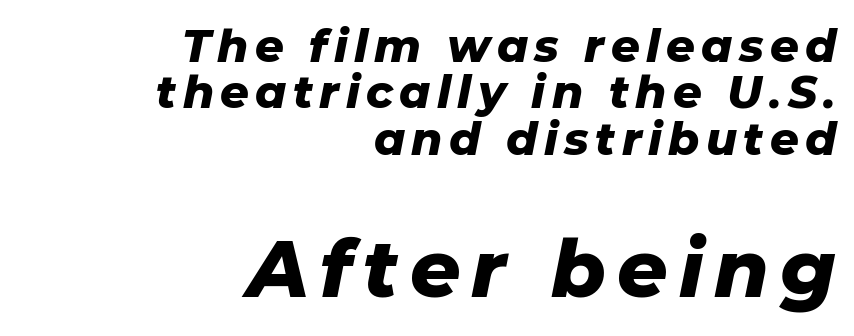
{"italic": "yes", "lean": "right", "slant_degrees": 11, "bold": "yes", "weight": "heavy", "width": "normal", "stroke_contrast": "low", "x_height": "medium", "monospaced": "no", "underline": "no", "align": "right", "line_spacing": "tight", "line_spacing_ratio": 1.03, "larger_block": "second", "size_ratio": 1.76, "glyph_px": 79}
